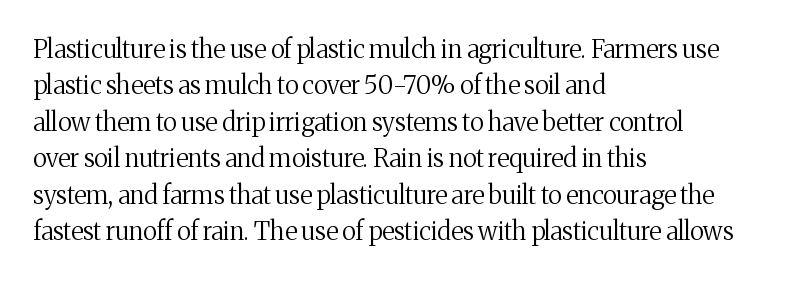
Q: Is the text bold? A: No.
Q: Is the text italic (slanted)? A: No, it is upright.
Q: Is the text underlined? A: No.
Q: How is the paragraph aligned? A: Left-aligned.
Q: Is the spacing between letters normal or unusually wide? A: Normal.
Q: Is the spacing between lines tight, normal or loose? A: Normal.
